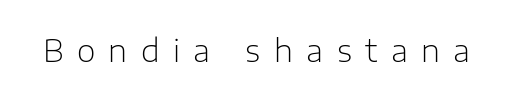
The image shows 30 px light sans-serif type, upright; set unusually wide letter spacing (+0.45 em), not underlined; low stroke contrast and a medium x-height.
